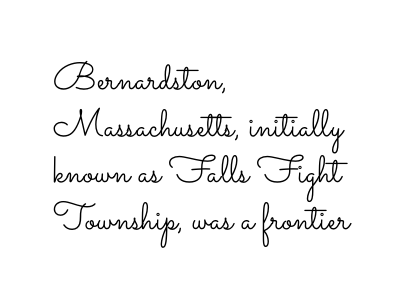
Q: Is the text bold? A: No.
Q: Is the text italic (slanted)? A: Yes.
Q: Is the text underlined? A: No.
Q: How is the paragraph aligned? A: Left-aligned.
Q: Is the spacing between letters normal or unusually wide? A: Normal.
Q: Width (condensed, normal, or wide)? A: Wide.
Q: Stroke contrast? A: Low.
Q: x-height? A: Small.
Q: Monospaced? A: No.
